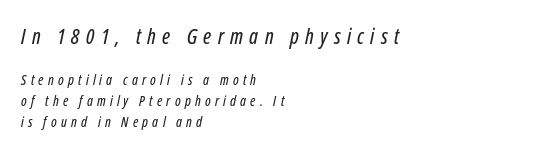
{"italic": "yes", "lean": "right", "slant_degrees": 12, "underline": "no", "align": "left", "line_spacing": "normal", "line_spacing_ratio": 1.52, "letter_spacing": "wide", "letter_spacing_em": 0.3, "larger_block": "first", "size_ratio": 1.5, "glyph_px": 21}
